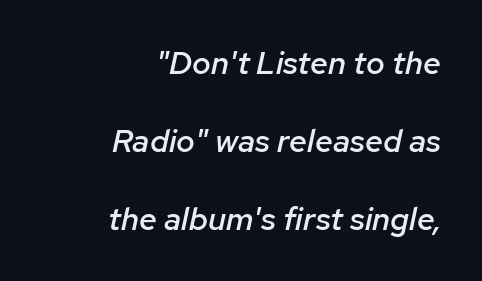
The image shows 32 px semibold type, italic (leaning right); set right-aligned, loose line spacing (2.43x), normal letter spacing, not underlined; low stroke contrast and a medium x-height.
